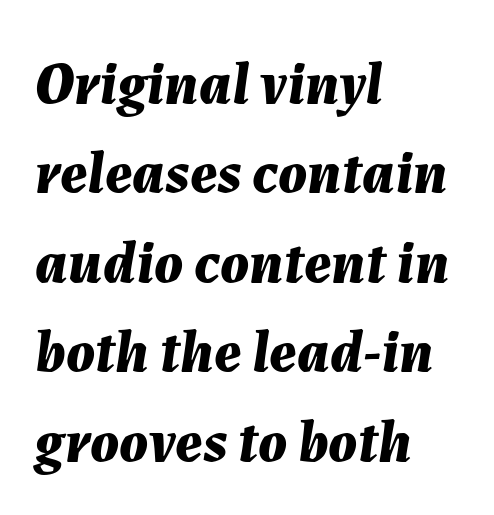
You could not count columns in this text — the font is proportionally spaced. The space directly below the letters is spotless. Notice how the stems are inclined rather than vertical — that's the hallmark of italics. The typesetter chose a ragged-right arrangement here. Words appear dense and cohesive because spacing is normal. The space between consecutive lines is moderate.
